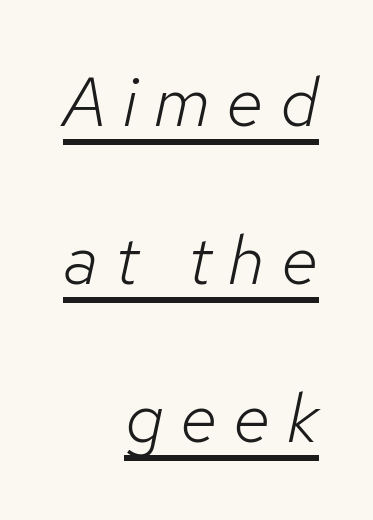
{"italic": "yes", "lean": "right", "slant_degrees": 12, "bold": "no", "weight": "light", "width": "normal", "stroke_contrast": "low", "x_height": "medium", "monospaced": "no", "underline": "yes", "align": "right", "line_spacing": "loose", "line_spacing_ratio": 2.29, "letter_spacing": "wide", "letter_spacing_em": 0.24, "glyph_px": 69}
